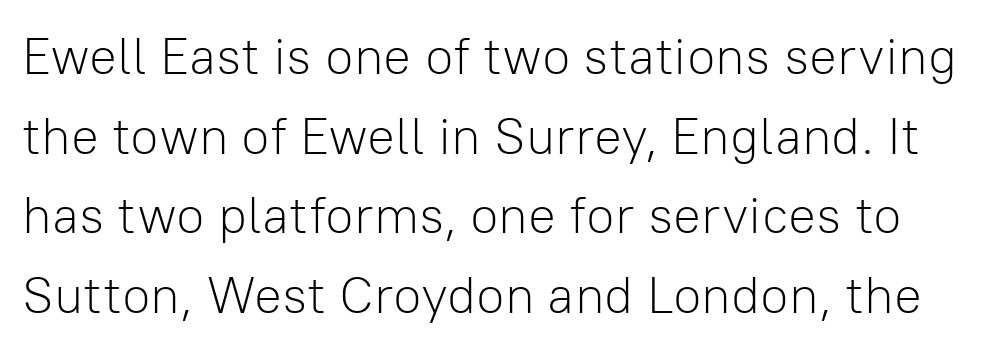
The image shows 52 px light sans-serif type, upright; set normal line spacing (1.53x), normal letter spacing, not underlined; low stroke contrast and a medium x-height.
